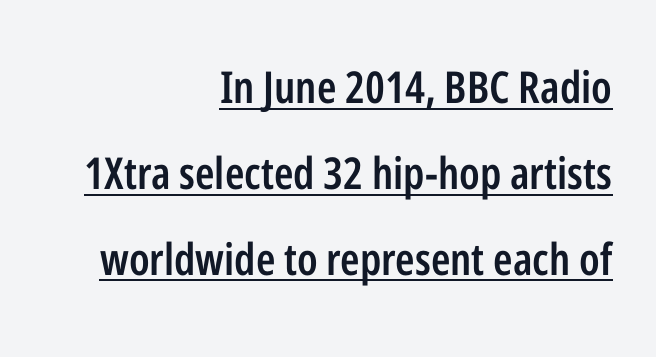
Q: Is the text bold? A: Semi-bold.
Q: Is the text italic (slanted)? A: No, it is upright.
Q: Is the typeface a serif or a sans-serif typeface? A: Sans-serif.
Q: Is the text underlined? A: Yes.
Q: How is the paragraph aligned? A: Right-aligned.
Q: Is the spacing between letters normal or unusually wide? A: Normal.
Q: Is the spacing between lines tight, normal or loose? A: Loose.
Q: Width (condensed, normal, or wide)? A: Condensed.
Q: Stroke contrast? A: Low.
Q: x-height? A: Medium.
Q: Monospaced? A: No.
